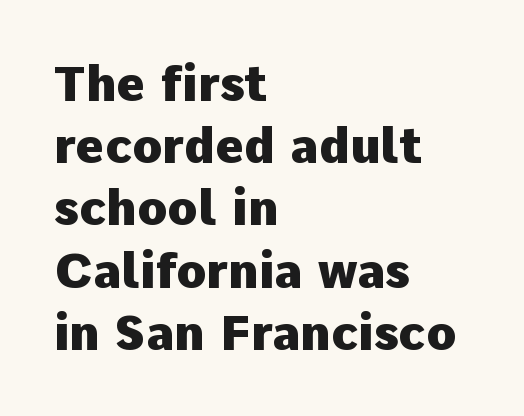
{"serif": "no", "italic": "no", "bold": "yes", "weight": "heavy", "width": "normal", "stroke_contrast": "low", "x_height": "medium", "monospaced": "no", "underline": "no", "align": "left", "line_spacing": "normal", "line_spacing_ratio": 1.27, "letter_spacing": "normal", "letter_spacing_em": 0.0, "glyph_px": 49}
